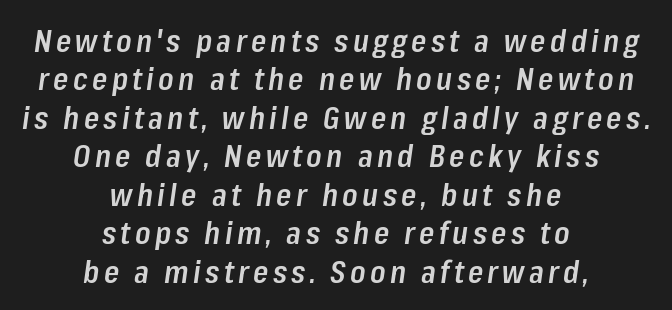
Q: Is the text bold? A: Semi-bold.
Q: Is the text italic (slanted)? A: Yes, it leans right by about 8 degrees.
Q: Is the text underlined? A: No.
Q: How is the paragraph aligned? A: Centered.
Q: Width (condensed, normal, or wide)? A: Condensed.
Q: Stroke contrast? A: Low.
Q: x-height? A: Medium.
Q: Monospaced? A: No.
